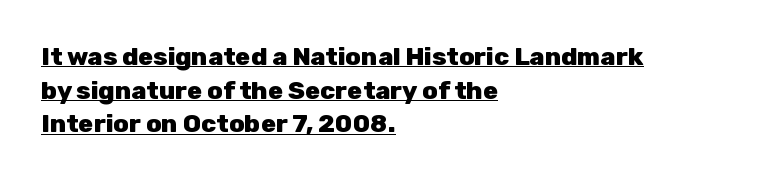
The image shows 25 px bold type, upright; set left-aligned, normal line spacing (1.35x), normal letter spacing, underlined.
